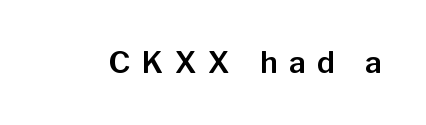
{"serif": "no", "italic": "no", "width": "normal", "stroke_contrast": "low", "x_height": "medium", "monospaced": "no", "underline": "no", "letter_spacing": "wide", "letter_spacing_em": 0.39, "glyph_px": 30}
